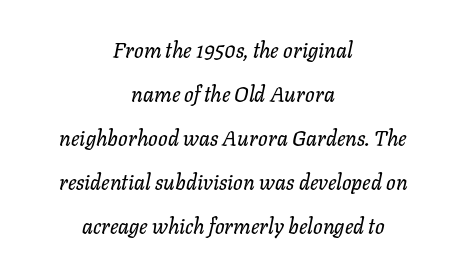
Q: Is the text italic (slanted)? A: Yes, it leans right by about 11 degrees.
Q: Is the text underlined? A: No.
Q: How is the paragraph aligned? A: Centered.
Q: Is the spacing between letters normal or unusually wide? A: Normal.
Q: Is the spacing between lines tight, normal or loose? A: Loose.
